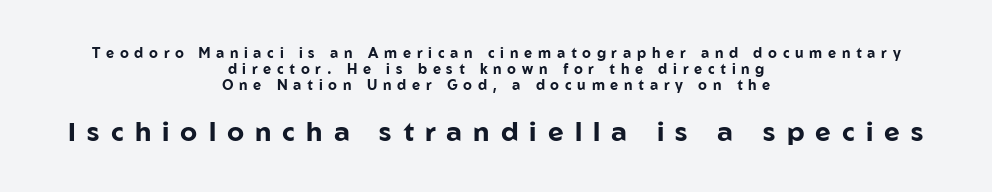
{"italic": "no", "bold": "yes", "underline": "no", "align": "center", "line_spacing_ratio": 1.16, "letter_spacing": "wide", "letter_spacing_em": 0.41, "larger_block": "second", "size_ratio": 1.93, "glyph_px": 27}
